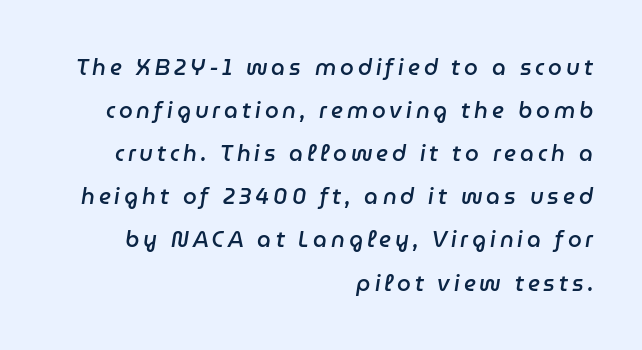
The image shows 22 px text type, italic (leaning right); set right-aligned, loose line spacing (1.96x), not underlined.
